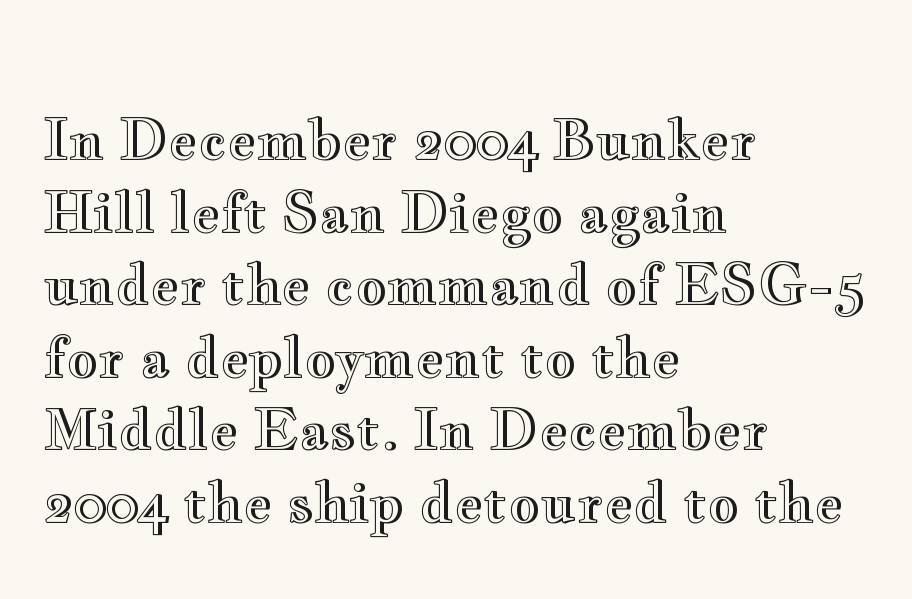
Q: Is the text italic (slanted)? A: No, it is upright.
Q: Is the text underlined? A: No.
Q: How is the paragraph aligned? A: Left-aligned.
Q: Is the spacing between letters normal or unusually wide? A: Normal.
Q: Is the spacing between lines tight, normal or loose? A: Normal.
Q: Width (condensed, normal, or wide)? A: Wide.
Q: x-height? A: Small.
Q: Monospaced? A: No.
